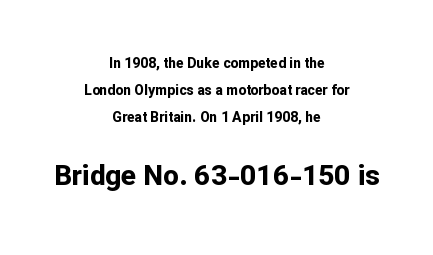
A dark, heavy texture on the line: the type is bold. Grotesque or geometric, the face here clearly has no serifs. Typeset on center — no edge is straight. The gaps between neighbouring characters are ordinary and unremarkable.
